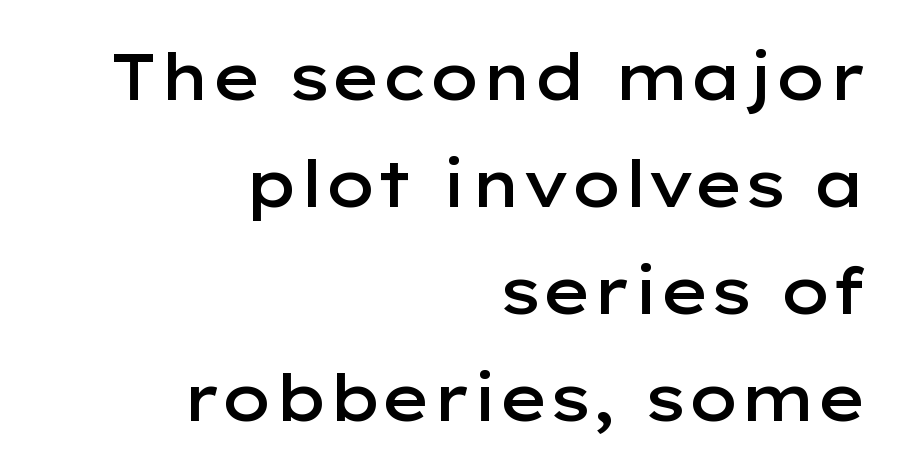
{"serif": "no", "italic": "no", "bold": "semi", "weight": "semibold", "width": "wide", "stroke_contrast": "low", "x_height": "medium", "monospaced": "no", "underline": "no", "align": "right", "line_spacing": "normal", "line_spacing_ratio": 1.67, "letter_spacing": "normal", "letter_spacing_em": 0.0, "glyph_px": 64}
